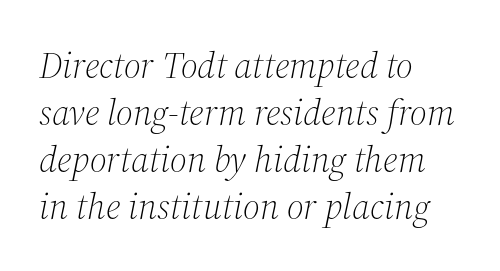
Q: Is the text bold? A: No.
Q: Is the text italic (slanted)? A: Yes, it leans right by about 12 degrees.
Q: Is the typeface a serif or a sans-serif typeface? A: Serif.
Q: Is the text underlined? A: No.
Q: How is the paragraph aligned? A: Left-aligned.
Q: Is the spacing between letters normal or unusually wide? A: Normal.
Q: Is the spacing between lines tight, normal or loose? A: Normal.
Q: Width (condensed, normal, or wide)? A: Normal.
Q: Stroke contrast? A: Medium.
Q: x-height? A: Medium.
Q: Monospaced? A: No.
